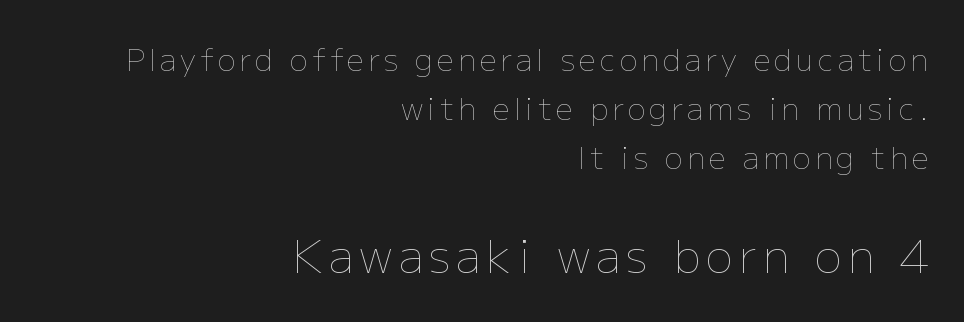
The image shows 45 px thin type, upright; set right-aligned, normal line spacing (1.64x), not underlined; the second (bottom) block is 1.5x larger; low stroke contrast and a medium x-height.
